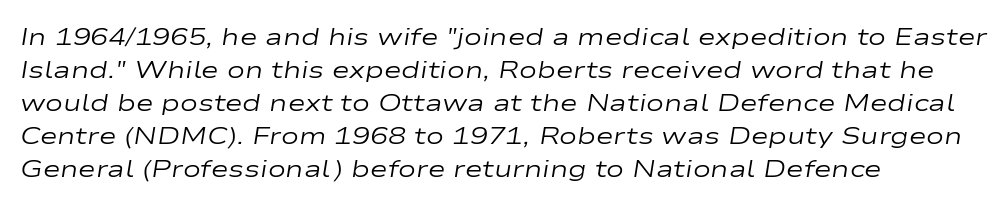
{"italic": "yes", "lean": "right", "slant_degrees": 9, "bold": "no", "underline": "no", "align": "left", "line_spacing": "normal", "line_spacing_ratio": 1.37, "letter_spacing": "normal", "letter_spacing_em": 0.0, "glyph_px": 24}
